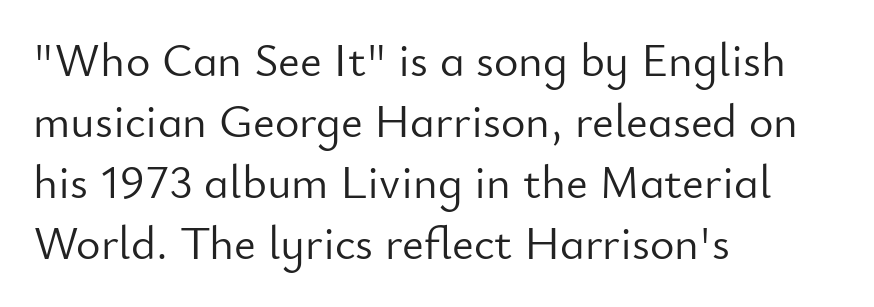
Q: Is the text bold? A: No.
Q: Is the text italic (slanted)? A: No, it is upright.
Q: Is the typeface a serif or a sans-serif typeface? A: Sans-serif.
Q: Is the text underlined? A: No.
Q: How is the paragraph aligned? A: Left-aligned.
Q: Is the spacing between letters normal or unusually wide? A: Normal.
Q: Is the spacing between lines tight, normal or loose? A: Normal.
Q: Width (condensed, normal, or wide)? A: Normal.
Q: Stroke contrast? A: Low.
Q: x-height? A: Small.
Q: Monospaced? A: No.
